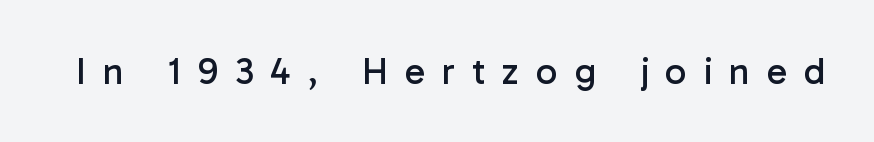
Descenders hang freely into open space. The passage shown has open, widely tracked lettering throughout. This sample has the flowing, uneven cadence of proportional lettering. Nothing sits at the stroke ends, so this counts as sans-serif.
